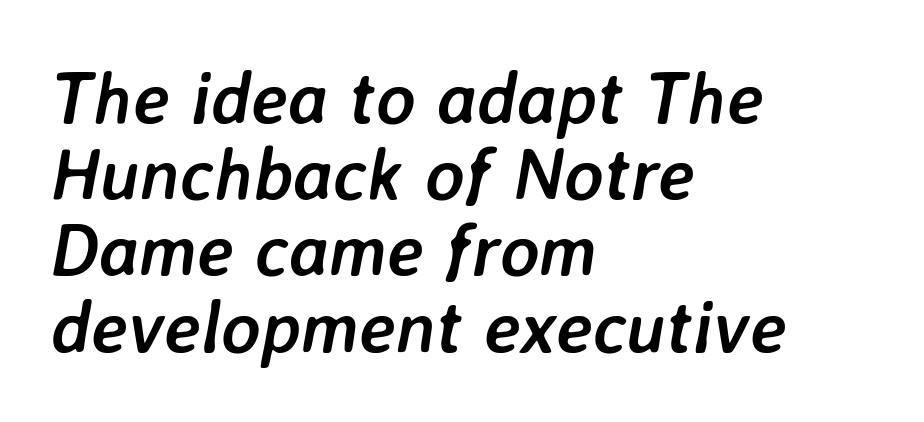
{"italic": "yes", "lean": "right", "slant_degrees": 7, "bold": "yes", "weight": "semibold", "width": "normal", "stroke_contrast": "low", "x_height": "medium", "monospaced": "no", "underline": "no", "align": "left", "line_spacing": "tight", "line_spacing_ratio": 1.03, "letter_spacing": "normal", "letter_spacing_em": 0.0, "glyph_px": 74}
